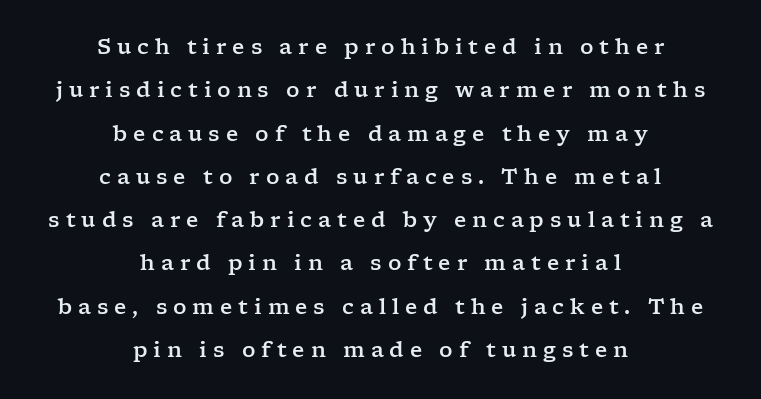
Compared with typical body copy, the letter spacing here is much looser. Leading is clearly above the norm, producing a sparse column. Designer's note — italics off, roman on. This sample is center-justified, so both line endings float freely.
